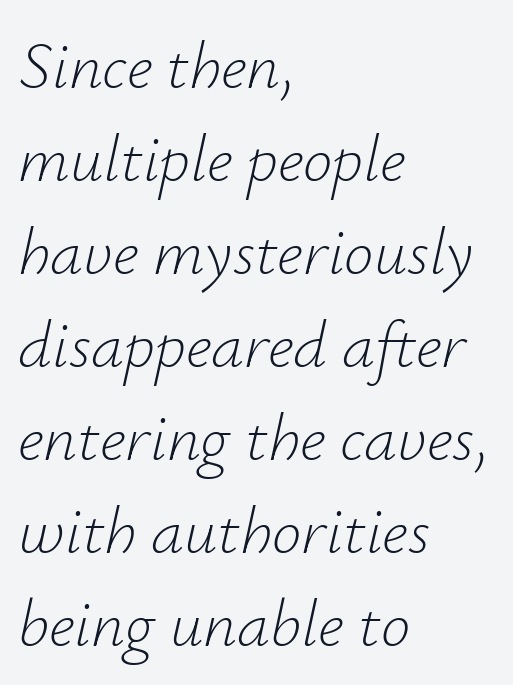
{"italic": "yes", "lean": "right", "slant_degrees": 12, "bold": "no", "weight": "light", "width": "normal", "stroke_contrast": "low", "x_height": "small", "monospaced": "no", "underline": "no", "align": "left", "line_spacing": "normal", "line_spacing_ratio": 1.41, "letter_spacing": "normal", "letter_spacing_em": 0.0, "glyph_px": 66}
